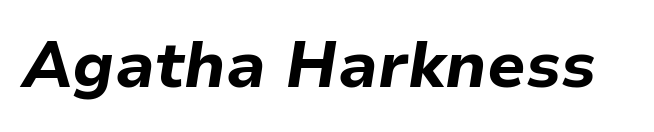
Tracking here is standard; glyphs follow each other at the usual distance. Is the type slanted? Yes — the strokes lean at a clear angle. Any mark beneath the type? The region is blank. This sample has the flowing, uneven cadence of proportional lettering.
